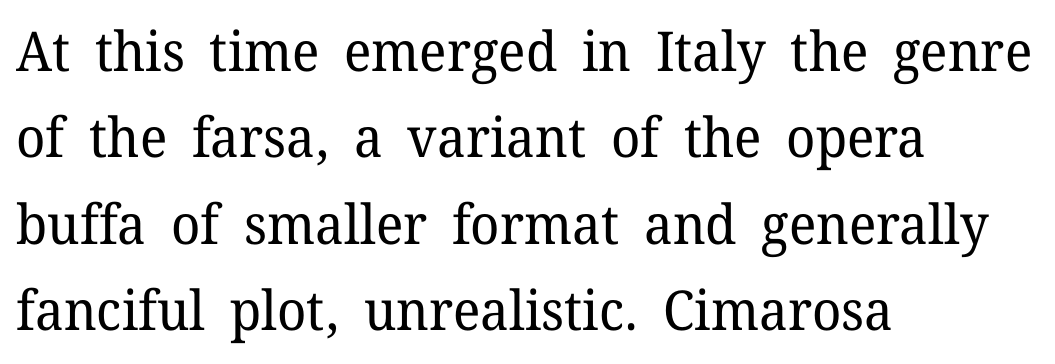
Where is the straight margin? On the left. A clean baseline with only descenders dipping below it. What stands out about the letter spacing? Nothing — it is the standard amount. Yep, those are serifs on the letters.
